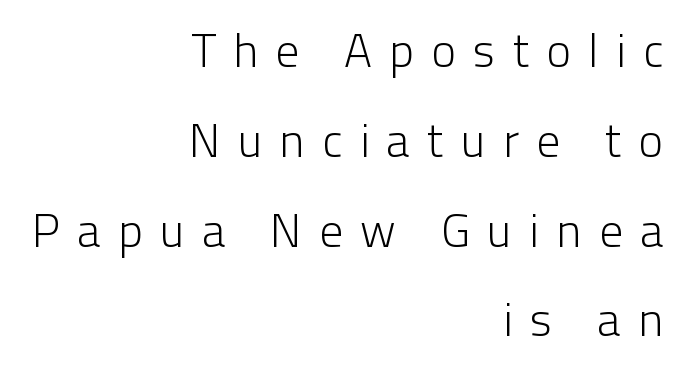
The image shows 47 px light sans-serif type, upright; set right-aligned, loose line spacing (1.91x), unusually wide letter spacing (+0.37 em), not underlined; low stroke contrast and a medium x-height.
